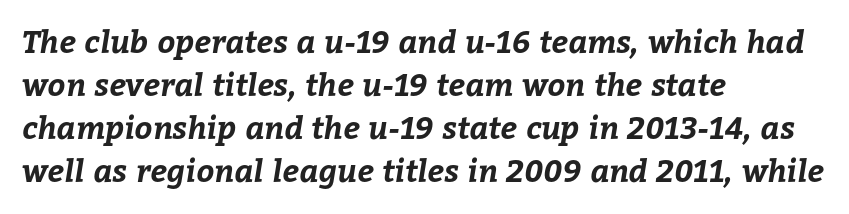
{"bold": "yes", "weight": "bold", "width": "normal", "stroke_contrast": "low", "x_height": "medium", "monospaced": "no", "underline": "no", "align": "left", "line_spacing": "normal", "line_spacing_ratio": 1.39, "letter_spacing": "normal", "letter_spacing_em": 0.0, "glyph_px": 31}
